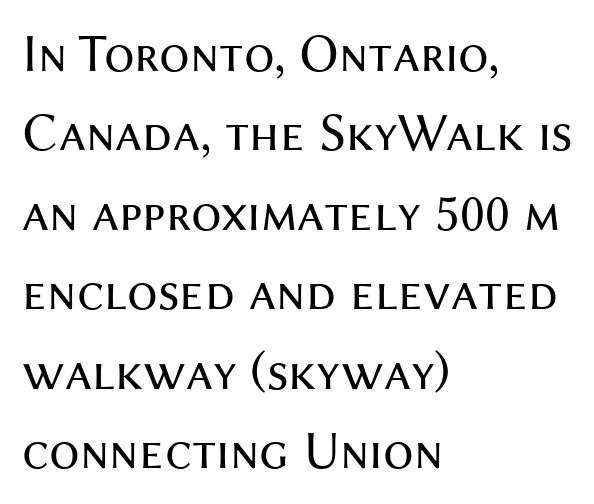
{"serif": "no", "italic": "no", "bold": "no", "weight": "regular", "width": "normal", "stroke_contrast": "medium", "x_height": "medium", "monospaced": "no", "underline": "no", "align": "left", "line_spacing": "normal", "line_spacing_ratio": 1.47, "letter_spacing": "normal", "letter_spacing_em": 0.0, "glyph_px": 54}
